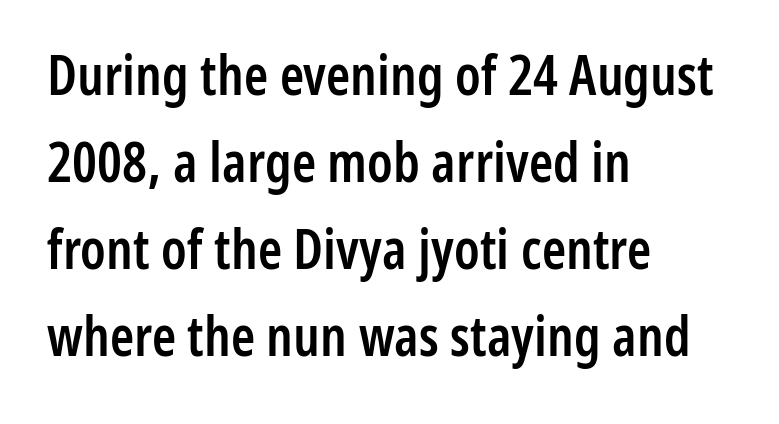
The image shows 55 px semibold, condensed sans-serif type, upright; set left-aligned, normal line spacing (1.58x), normal letter spacing, not underlined; low stroke contrast and a medium x-height.
